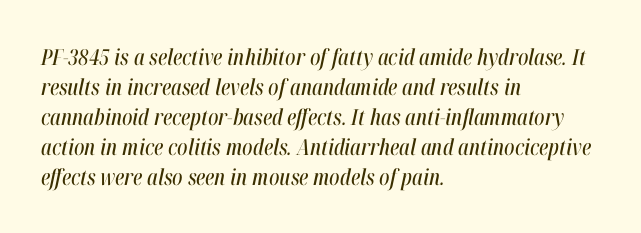
The string is rendered with underlining switched off. No extra tracking has been applied to these lines. Rendered with sloped, italic letterforms. Teacher's note: observe the even left margin — that is flush-left alignment. Is there much room between lines? A standard amount, neither cramped nor airy.
